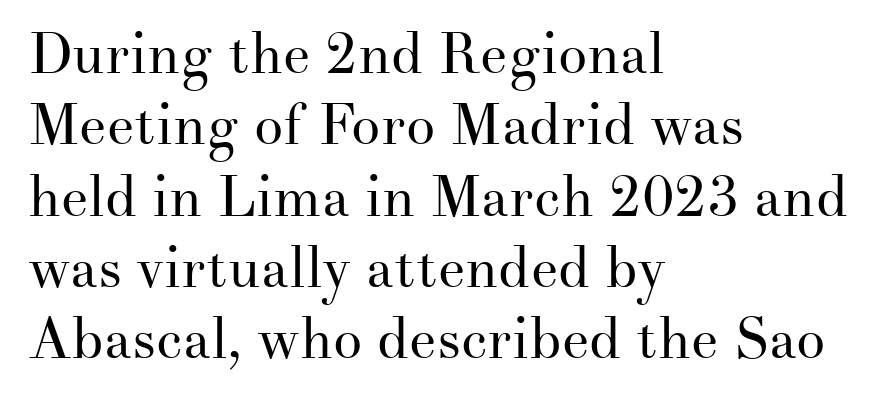
Is this a heavy cut? Hardly; it is regular or lighter. Plain, unruled lines of type. Does the lettering tilt? It doesn't — this is upright. Is the block centered? No — it sits flush against the left margin. The letters advance in unequal steps, a hallmark of proportional type.
